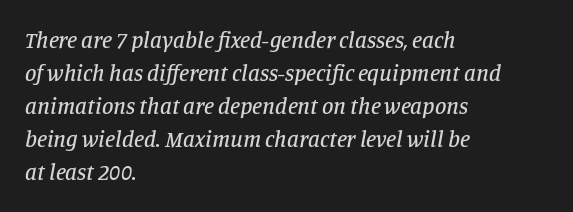
The image shows 23 px text type, italic (leaning right); set left-aligned, normal line spacing (1.44x), normal letter spacing, not underlined.
